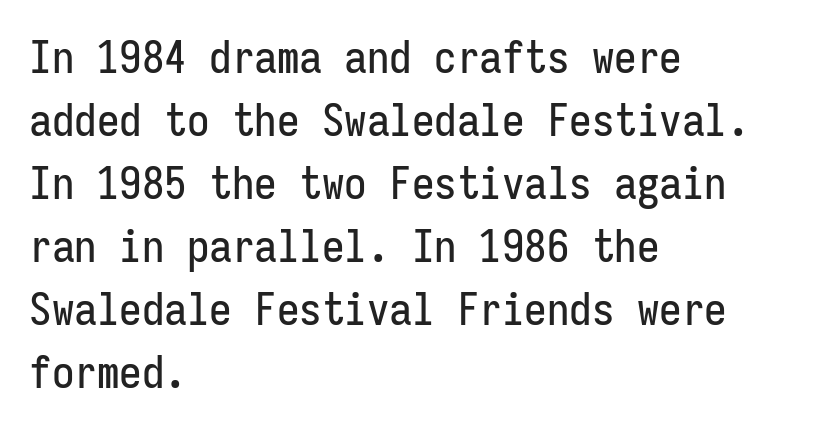
Q: Is the text italic (slanted)? A: No, it is upright.
Q: Is the typeface a serif or a sans-serif typeface? A: Sans-serif.
Q: Is the text underlined? A: No.
Q: How is the paragraph aligned? A: Left-aligned.
Q: Is the spacing between letters normal or unusually wide? A: Normal.
Q: Is the spacing between lines tight, normal or loose? A: Normal.
Q: Width (condensed, normal, or wide)? A: Condensed.
Q: Stroke contrast? A: Low.
Q: x-height? A: Medium.
Q: Monospaced? A: Yes.
